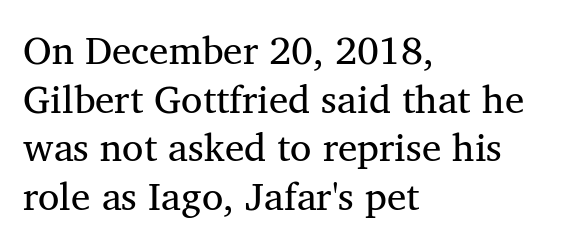
No extra ink here — the face is not bold. Glyph-to-glyph distance matches everyday printed text. Posture: straight, roman, zero tilt. Unmarked baselines from the first word to the last. Caption: multi-line text, flush left, ragged right.
